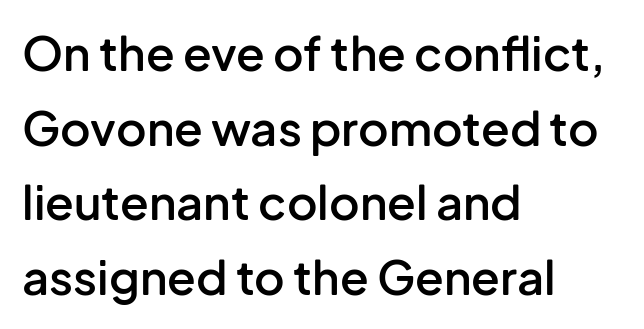
Q: Is the text bold? A: Semi-bold.
Q: Is the text italic (slanted)? A: No, it is upright.
Q: Is the typeface a serif or a sans-serif typeface? A: Sans-serif.
Q: Is the text underlined? A: No.
Q: How is the paragraph aligned? A: Left-aligned.
Q: Is the spacing between letters normal or unusually wide? A: Normal.
Q: Is the spacing between lines tight, normal or loose? A: Normal.
Q: Width (condensed, normal, or wide)? A: Normal.
Q: Stroke contrast? A: Low.
Q: x-height? A: Medium.
Q: Monospaced? A: No.
